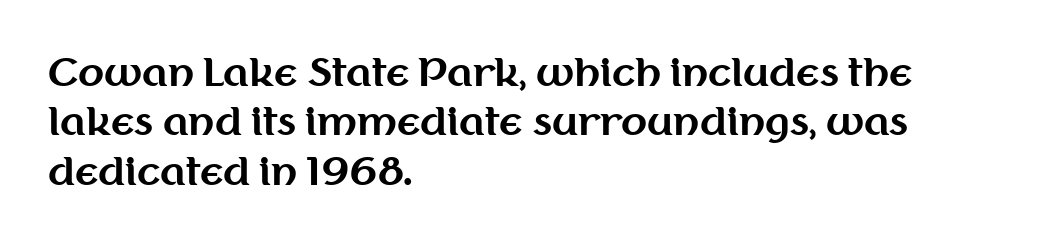
Underline: absent. Interline gaps are of average width in this sample. Default kerning and tracking; the words read as compact shapes. The passage shown is typed in a proportional face where columns would drift. Teacher's note: observe the even left margin — that is flush-left alignment. A dark, heavy texture on the line: the type is bold.
